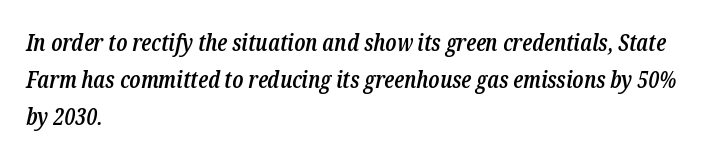
Students, this is semibold: more ink than regular, less than bold. Rows of type keep a routine distance in the vertical direction. The words here are not underlined. There's an unmistakable incline to the writing here.
